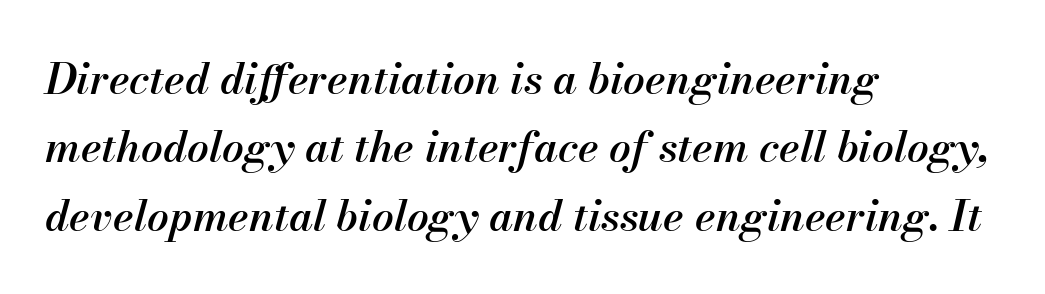
{"italic": "yes", "lean": "right", "slant_degrees": 13, "bold": "semi", "weight": "semibold", "width": "normal", "stroke_contrast": "medium", "x_height": "small", "monospaced": "no", "underline": "no", "align": "left", "line_spacing": "normal", "line_spacing_ratio": 1.59, "letter_spacing": "normal", "letter_spacing_em": 0.0, "glyph_px": 43}
